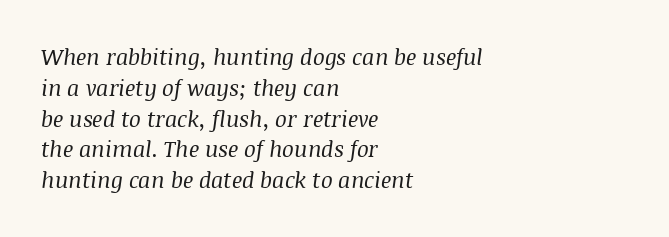
{"italic": "yes", "lean": "right", "slant_degrees": 8, "bold": "no", "underline": "no", "align": "left", "line_spacing": "normal", "line_spacing_ratio": 1.4, "letter_spacing": "normal", "letter_spacing_em": 0.0, "glyph_px": 22}
